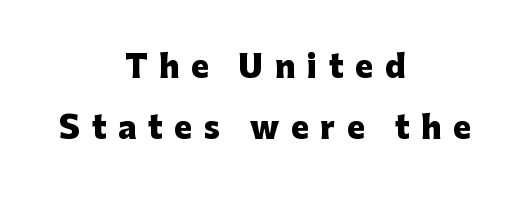
{"serif": "no", "italic": "no", "bold": "yes", "weight": "heavy", "width": "normal", "stroke_contrast": "low", "x_height": "medium", "monospaced": "no", "underline": "no", "align": "center", "line_spacing": "loose", "line_spacing_ratio": 2.05, "letter_spacing": "wide", "letter_spacing_em": 0.39, "glyph_px": 30}
